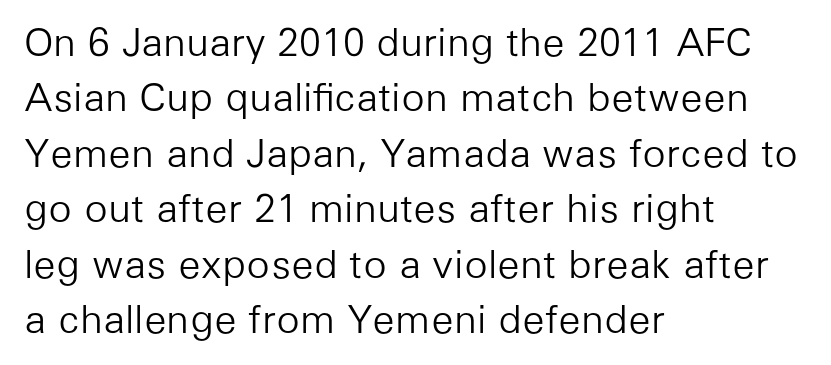
Q: Is the text bold? A: No.
Q: Is the text italic (slanted)? A: No, it is upright.
Q: Is the typeface a serif or a sans-serif typeface? A: Sans-serif.
Q: Is the text underlined? A: No.
Q: How is the paragraph aligned? A: Left-aligned.
Q: Is the spacing between letters normal or unusually wide? A: Normal.
Q: Is the spacing between lines tight, normal or loose? A: Normal.
Q: Width (condensed, normal, or wide)? A: Normal.
Q: Stroke contrast? A: Low.
Q: x-height? A: Medium.
Q: Monospaced? A: No.
